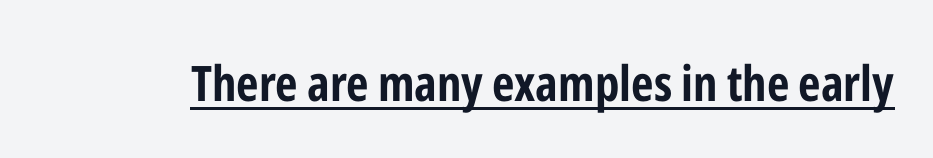
The tracking reads as untouched default to a designer's eye. Serifs: no, the terminals of the letterforms are clean. The glyphs have the mass of a bold cut. Notice how a bar underscores the lettering throughout.
